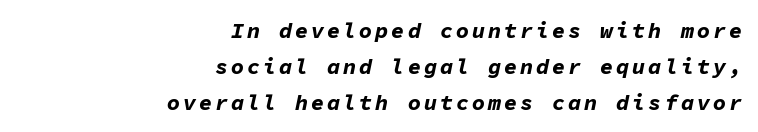
Q: Is the text bold? A: Yes.
Q: Is the text italic (slanted)? A: Yes, it leans right by about 11 degrees.
Q: Is the text underlined? A: No.
Q: How is the paragraph aligned? A: Right-aligned.
Q: Is the spacing between lines tight, normal or loose? A: Normal.
